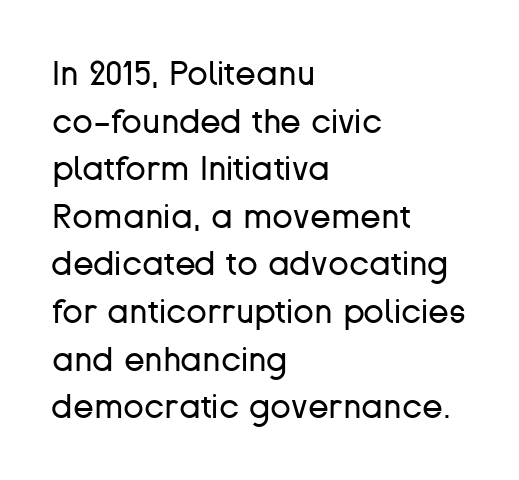
Q: Is the text bold? A: No.
Q: Is the text italic (slanted)? A: No, it is upright.
Q: Is the typeface a serif or a sans-serif typeface? A: Sans-serif.
Q: Is the text underlined? A: No.
Q: How is the paragraph aligned? A: Left-aligned.
Q: Is the spacing between letters normal or unusually wide? A: Normal.
Q: Is the spacing between lines tight, normal or loose? A: Normal.
Q: Width (condensed, normal, or wide)? A: Normal.
Q: Stroke contrast? A: Low.
Q: x-height? A: Medium.
Q: Monospaced? A: No.
